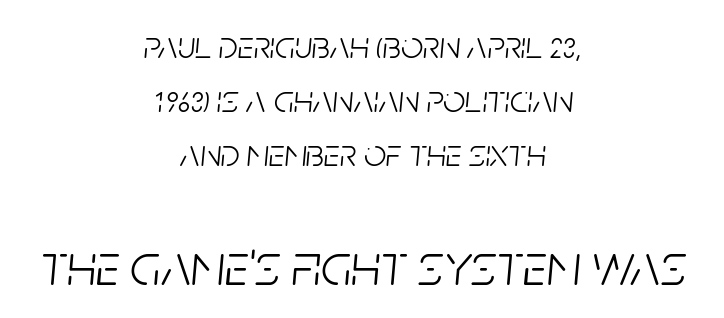
The image shows 59 px light, condensed type, italic (leaning right); set centered, normal line spacing (1.39x), normal letter spacing, not underlined; the second (bottom) block is 1.51x larger; low stroke contrast and a large x-height.
